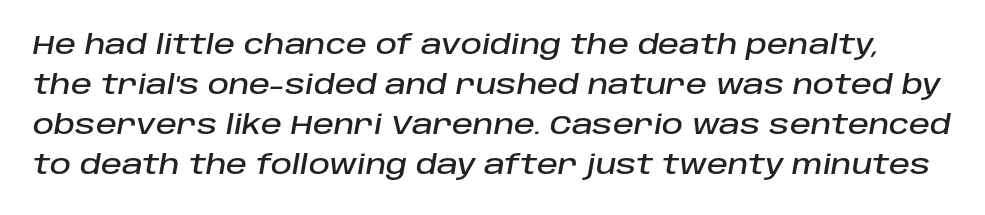
You can tell it's italic because the verticals aren't actually vertical. If you measured baseline to baseline, you'd find a middling distance. Underline: absent. Each word holds together tightly as a unit, with standard inter-letter gaps.
